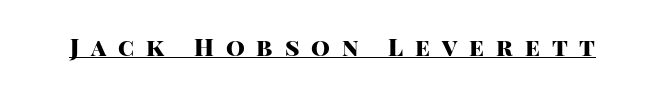
Unlike italic type, these characters show no tilt at all. Its strokes are broad and dark, the hallmark of bold type. The tracking reads as deliberately expanded to a designer's eye. A rule runs beneath these lines of type.
